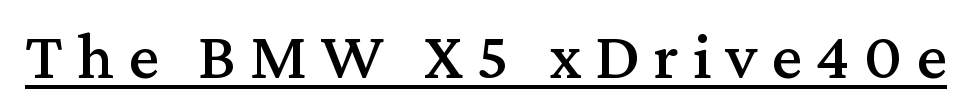
Caption: lettering with a line underneath. How are the letters spaced? Widely, with obvious added tracking. Proportional: the letters do not fall into vertical columns. Is this a sans? No — the strokes have serifs.
